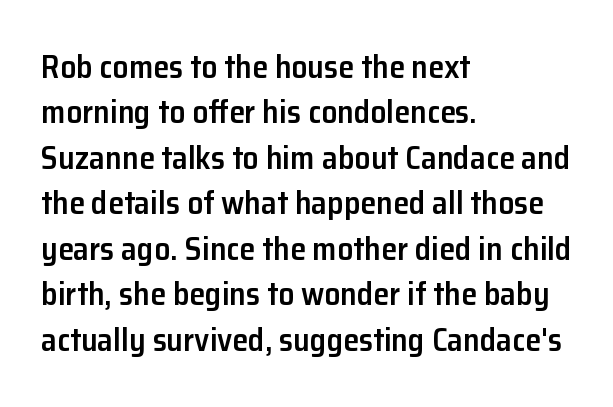
Q: Is the text bold? A: Semi-bold.
Q: Is the text italic (slanted)? A: No, it is upright.
Q: Is the typeface a serif or a sans-serif typeface? A: Sans-serif.
Q: Is the text underlined? A: No.
Q: How is the paragraph aligned? A: Left-aligned.
Q: Is the spacing between letters normal or unusually wide? A: Normal.
Q: Is the spacing between lines tight, normal or loose? A: Normal.
Q: Width (condensed, normal, or wide)? A: Normal.
Q: Stroke contrast? A: Low.
Q: x-height? A: Medium.
Q: Monospaced? A: No.
